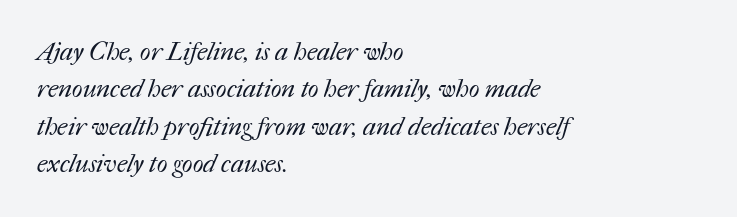
Tracking value appears to be zero — textbook default spacing. The paragraph shown leans on its left margin. Bare-footed words on every line. Notice how descenders clear the ascenders below comfortably — that's standard leading. The strokes carry an ordinary text weight at most.
